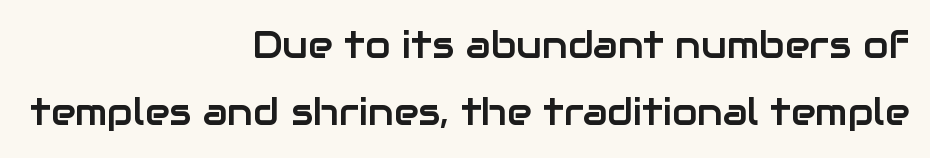
{"serif": "no", "italic": "no", "width": "normal", "stroke_contrast": "low", "x_height": "medium", "monospaced": "no", "underline": "no", "align": "right", "line_spacing_ratio": 1.82, "letter_spacing": "normal", "letter_spacing_em": 0.0, "glyph_px": 37}
